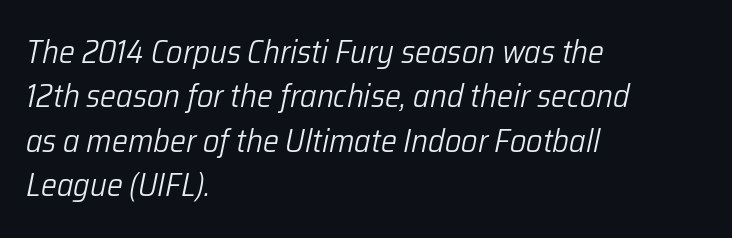
The image shows 32 px light type, italic (leaning right); set left-aligned, normal line spacing (1.39x), normal letter spacing, not underlined; low stroke contrast and a medium x-height.
